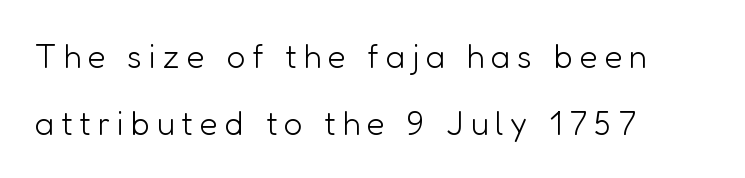
The type family on display is of the sans-serif kind. The typesetting does not lean heavy: it is not bold. Ordinary non-slanted type is in use. The text block is weighted toward the left margin, trailing off unevenly rightward. Type without underlining.
